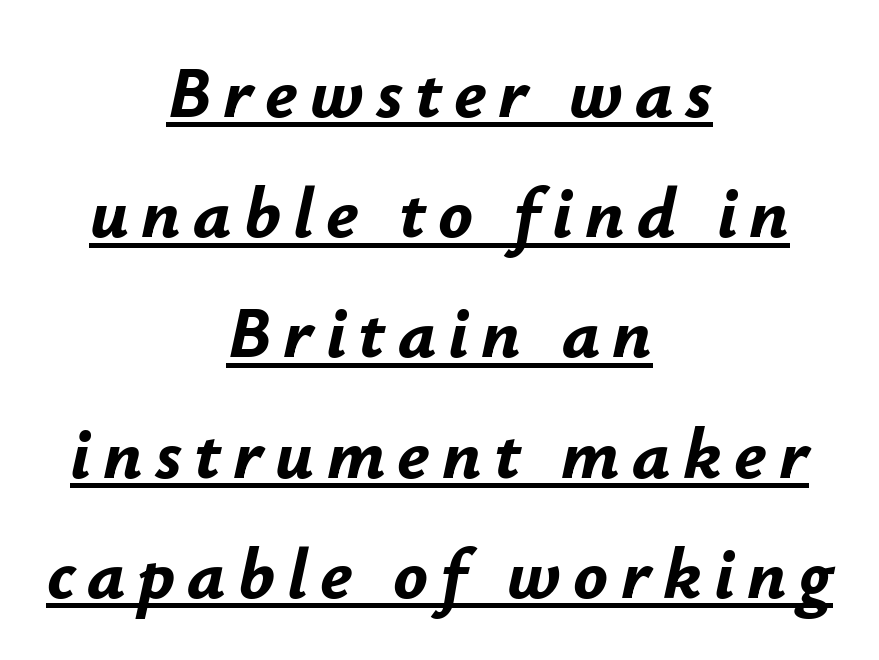
{"italic": "yes", "lean": "right", "slant_degrees": 12, "bold": "yes", "weight": "bold", "width": "normal", "stroke_contrast": "low", "x_height": "small", "monospaced": "no", "underline": "yes", "align": "center", "line_spacing": "normal", "line_spacing_ratio": 1.67, "glyph_px": 72}
